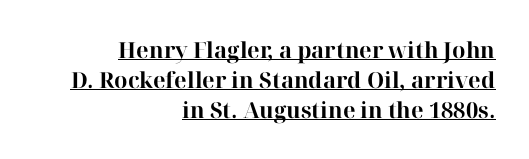
Q: Is the text bold? A: Yes.
Q: Is the text italic (slanted)? A: No, it is upright.
Q: Is the text underlined? A: Yes.
Q: How is the paragraph aligned? A: Right-aligned.
Q: Is the spacing between letters normal or unusually wide? A: Normal.
Q: Is the spacing between lines tight, normal or loose? A: Normal.
